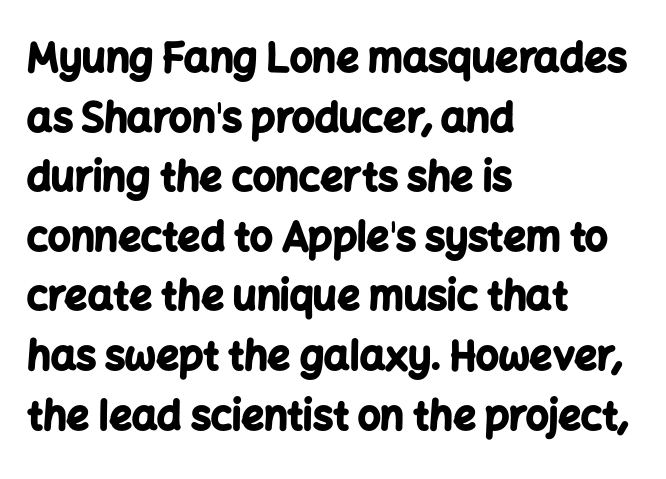
{"serif": "no", "italic": "no", "bold": "yes", "weight": "bold", "width": "normal", "stroke_contrast": "low", "x_height": "medium", "monospaced": "no", "underline": "no", "align": "left", "line_spacing": "normal", "line_spacing_ratio": 1.49, "letter_spacing": "normal", "letter_spacing_em": 0.0, "glyph_px": 40}
